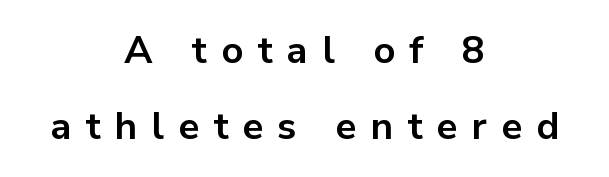
Q: Is the text bold? A: Yes.
Q: Is the text italic (slanted)? A: No, it is upright.
Q: Is the typeface a serif or a sans-serif typeface? A: Sans-serif.
Q: Is the text underlined? A: No.
Q: How is the paragraph aligned? A: Centered.
Q: Is the spacing between letters normal or unusually wide? A: Unusually wide.
Q: Is the spacing between lines tight, normal or loose? A: Loose.
Q: Width (condensed, normal, or wide)? A: Normal.
Q: Stroke contrast? A: Low.
Q: x-height? A: Medium.
Q: Monospaced? A: No.
